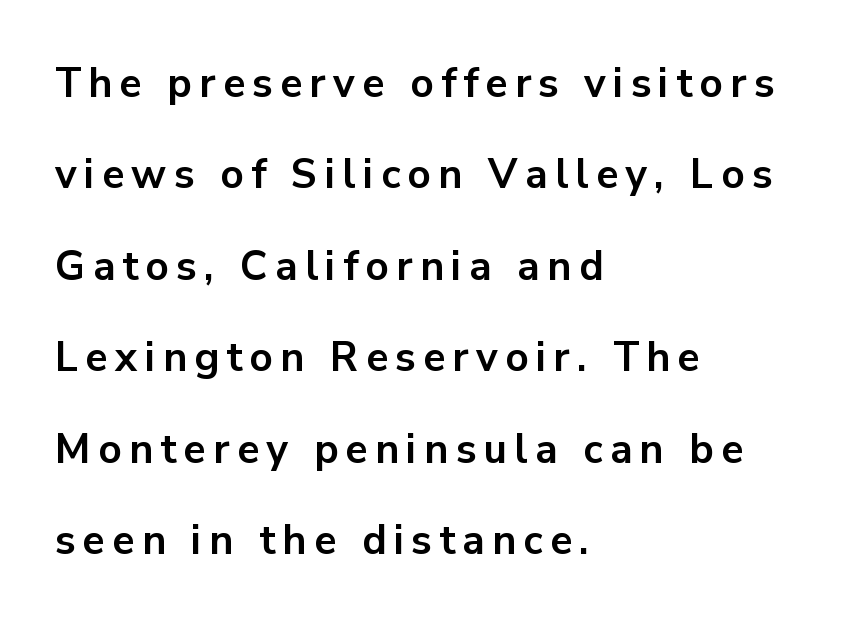
The zone under the glyphs is completely vacant. How would I describe the line gaps? Wide and relaxed. Teacher's note: observe the even left margin — that is flush-left alignment. Character widths vary here, with narrow letters taking less room than wide ones. Upright lettering throughout. The letters are bold, with thick, heavy strokes.
